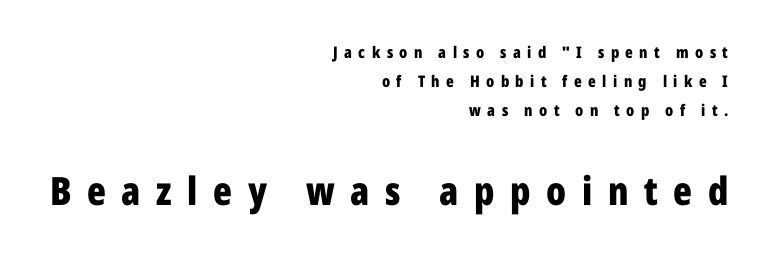
The image shows 39 px bold, condensed sans-serif type, upright; set right-aligned, line spacing 1.8x, unusually wide letter spacing (+0.4 em), not underlined; the second (bottom) block is 2.44x larger; low stroke contrast and a medium x-height.
